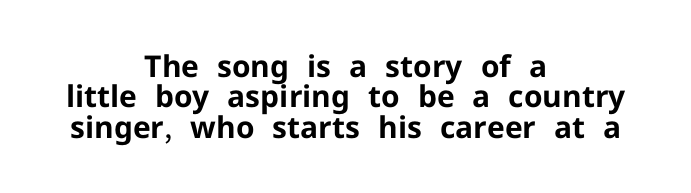
{"serif": "no", "italic": "no", "bold": "yes", "weight": "bold", "width": "normal", "stroke_contrast": "low", "x_height": "medium", "monospaced": "no", "underline": "no", "align": "center", "line_spacing": "tight", "line_spacing_ratio": 1.01, "letter_spacing": "normal", "letter_spacing_em": 0.0, "glyph_px": 30}
